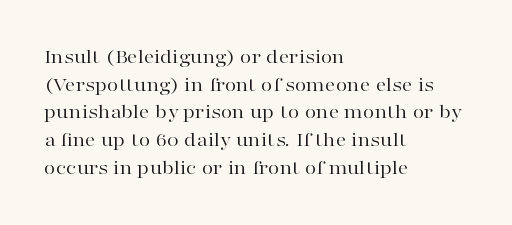
The image shows 21 px text type, upright; set left-aligned, normal line spacing (1.32x), normal letter spacing, not underlined.
